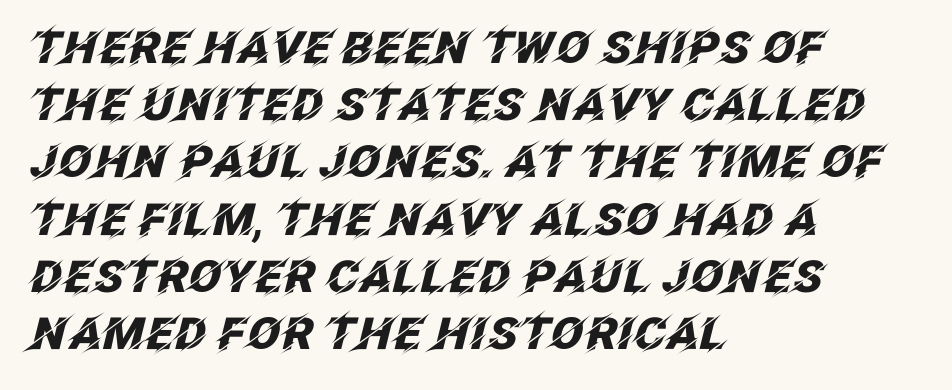
Slanted lettering throughout. Which margin do the lines hug? The left one — the right edge is uneven. The words here are not underlined. Stroke thickness is high; the sample reads as a true bold. The face used here is proportionally spaced, like ordinary book or web type.
